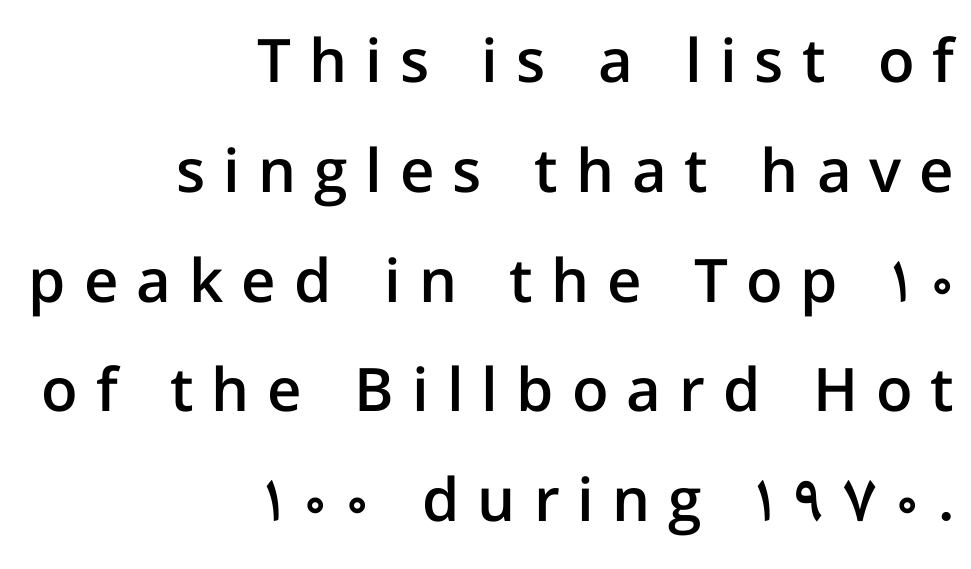
{"serif": "no", "italic": "no", "bold": "semi", "weight": "semibold", "width": "normal", "stroke_contrast": "low", "x_height": "medium", "monospaced": "no", "underline": "no", "align": "right", "line_spacing_ratio": 1.83, "letter_spacing": "wide", "letter_spacing_em": 0.3, "glyph_px": 60}
